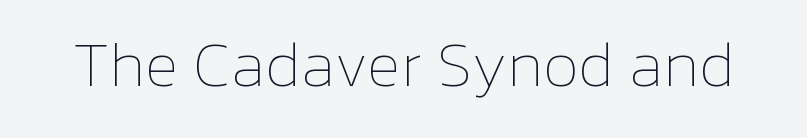
The image shows 62 px thin type, upright; set normal letter spacing, not underlined; low stroke contrast and a medium x-height.
